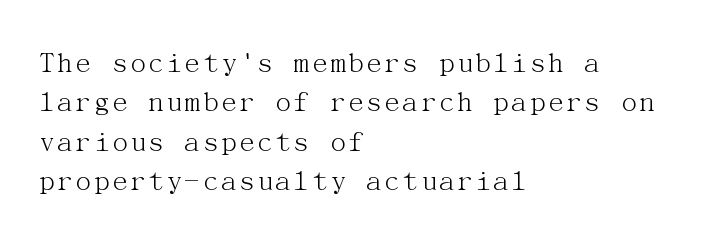
{"serif": "yes", "italic": "no", "bold": "no", "weight": "light", "width": "normal", "stroke_contrast": "medium", "x_height": "medium", "underline": "no", "align": "left", "line_spacing": "normal", "line_spacing_ratio": 1.27, "letter_spacing": "normal", "letter_spacing_em": 0.0, "glyph_px": 31}
